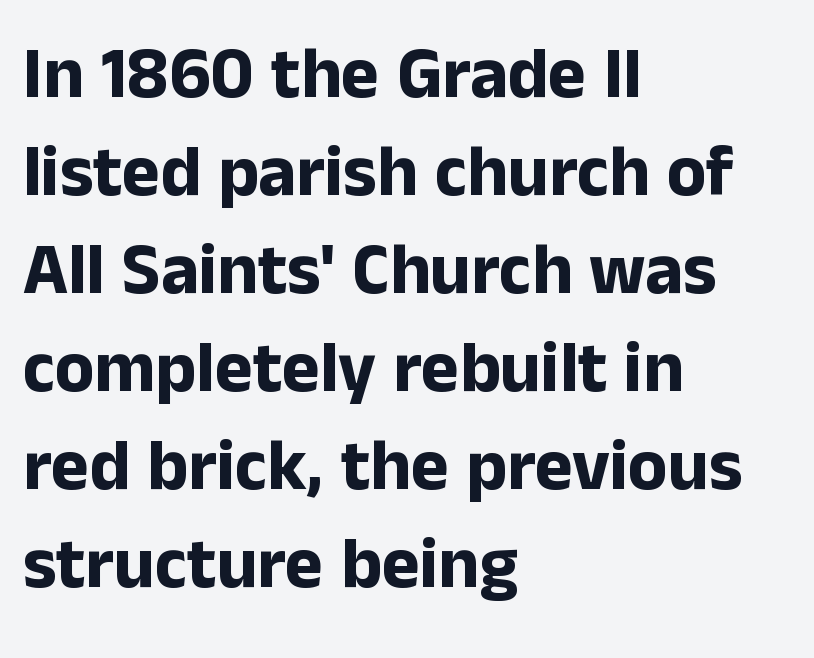
The rendering shows plain stroke endings on the letterforms — a sans-serif design. Line beginnings align vertically; line endings do not. Tracking here is standard; glyphs follow each other at the usual distance. The face used here is proportionally spaced, like ordinary book or web type. No word sits above an underline.
